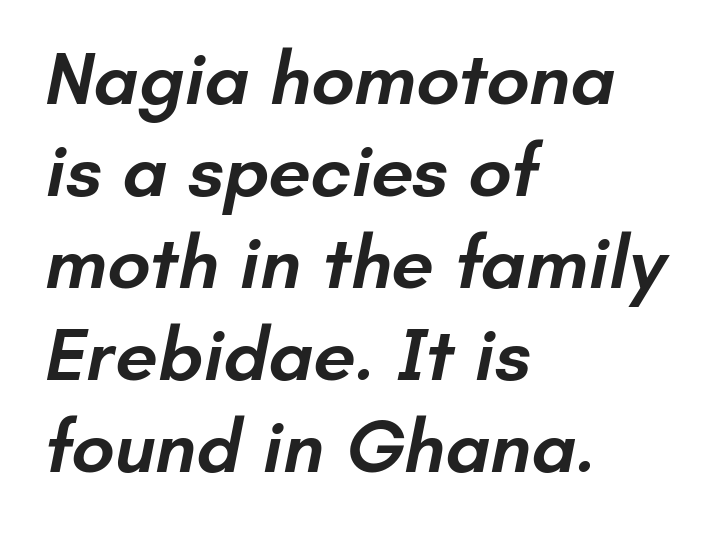
{"serif": "no", "bold": "semi", "weight": "semibold", "width": "normal", "stroke_contrast": "low", "x_height": "small", "monospaced": "no", "underline": "no", "align": "left", "line_spacing_ratio": 1.21, "letter_spacing": "normal", "letter_spacing_em": 0.0, "glyph_px": 76}
